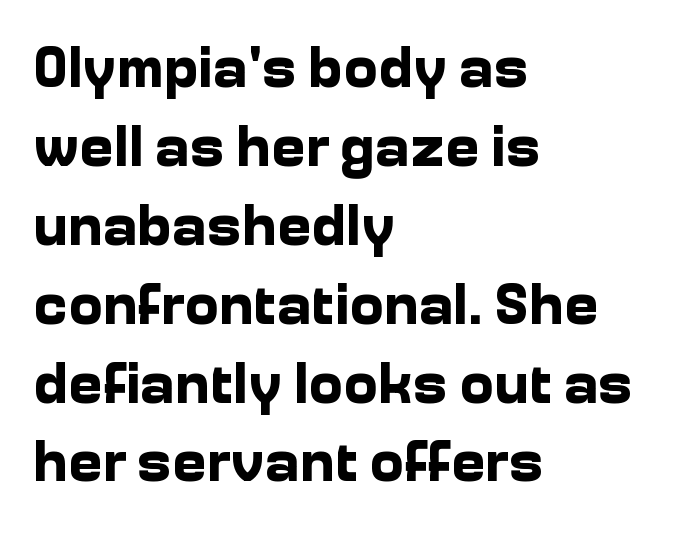
This is sans-serif lettering, the kind often seen on screens and signage. Glyph-to-glyph distance matches everyday printed text. Unlike italic type, these characters show no tilt at all. If you drew a ruler down the left edge, every line would touch it. The characters look thick and weighty, a clear bold.
